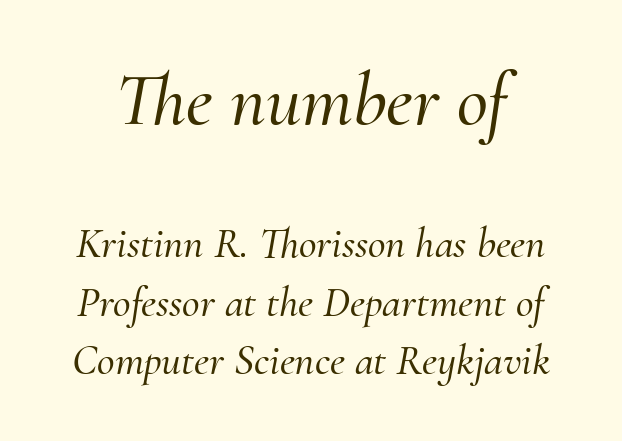
The image shows 76 px serif type, italic (leaning right); set normal line spacing (1.36x), normal letter spacing, not underlined; the first (top) block is 1.77x larger; medium stroke contrast and a small x-height.
